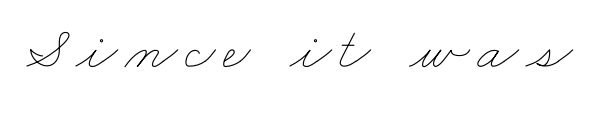
Q: Is the text bold? A: No.
Q: Is the text underlined? A: No.
Q: Width (condensed, normal, or wide)? A: Wide.
Q: Stroke contrast? A: Low.
Q: x-height? A: Small.
Q: Monospaced? A: No.
